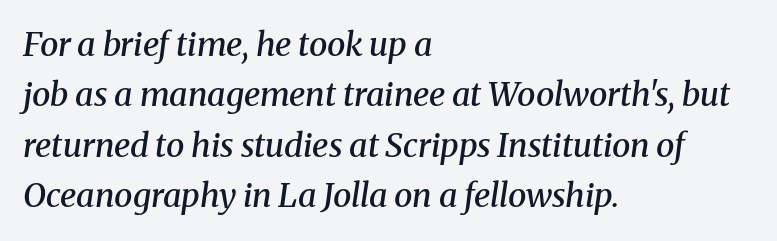
Q: Is the text bold? A: Semi-bold.
Q: Is the text italic (slanted)? A: Yes, it leans right by about 8 degrees.
Q: Is the typeface a serif or a sans-serif typeface? A: Serif.
Q: Is the text underlined? A: No.
Q: How is the paragraph aligned? A: Left-aligned.
Q: Is the spacing between letters normal or unusually wide? A: Normal.
Q: Is the spacing between lines tight, normal or loose? A: Normal.
Q: Width (condensed, normal, or wide)? A: Normal.
Q: Stroke contrast? A: Medium.
Q: x-height? A: Medium.
Q: Monospaced? A: No.
